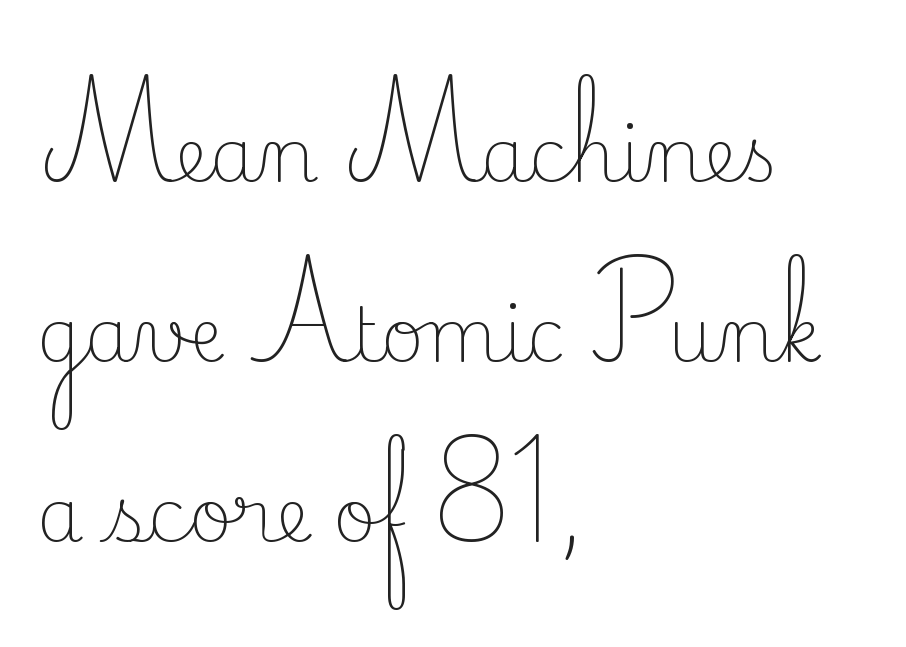
Q: Is the text bold? A: No.
Q: Is the text italic (slanted)? A: No, it is upright.
Q: Is the typeface a serif or a sans-serif typeface? A: Serif.
Q: Is the text underlined? A: No.
Q: How is the paragraph aligned? A: Left-aligned.
Q: Is the spacing between letters normal or unusually wide? A: Normal.
Q: Is the spacing between lines tight, normal or loose? A: Loose.
Q: Width (condensed, normal, or wide)? A: Normal.
Q: Stroke contrast? A: Low.
Q: x-height? A: Small.
Q: Monospaced? A: No.
